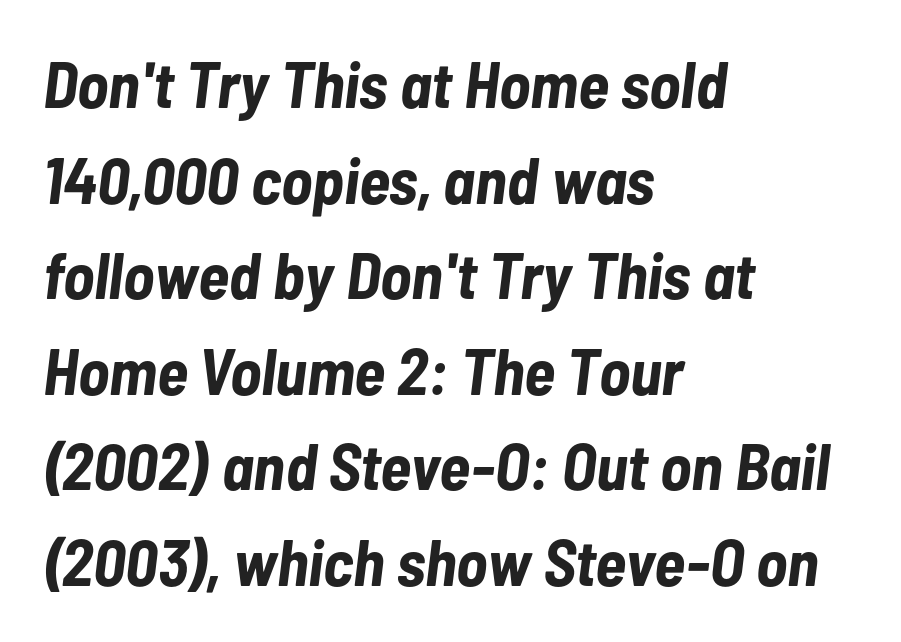
{"italic": "yes", "lean": "right", "slant_degrees": 7, "bold": "yes", "weight": "bold", "width": "condensed", "stroke_contrast": "low", "x_height": "medium", "monospaced": "no", "underline": "no", "align": "left", "line_spacing": "normal", "line_spacing_ratio": 1.47, "letter_spacing": "normal", "letter_spacing_em": 0.0, "glyph_px": 65}
